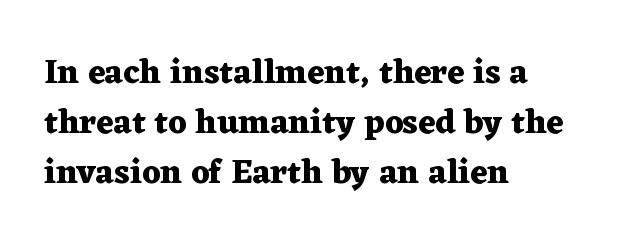
Every row of glyphs begins at an identical x-position on the left. A full-strength bold gives these letters their thick strokes. Whoever set this chose a conventional vertical rhythm. Letter spacing: default. Yep, those are serifs on the letters. Rule under the text: the space is simply empty.
